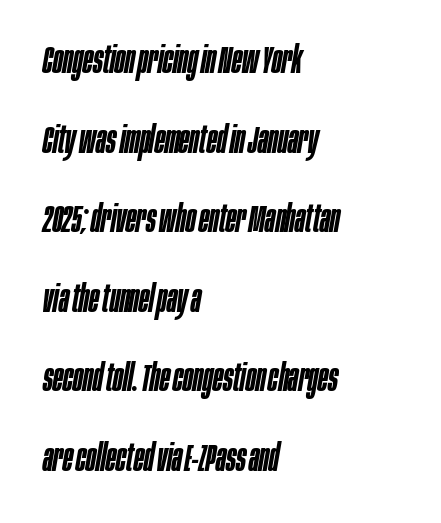
{"italic": "yes", "lean": "right", "slant_degrees": 10, "bold": "semi", "weight": "semibold", "width": "condensed", "stroke_contrast": "low", "x_height": "large", "monospaced": "no", "underline": "no", "align": "left", "line_spacing": "loose", "line_spacing_ratio": 2.15, "letter_spacing": "normal", "letter_spacing_em": 0.0, "glyph_px": 37}
